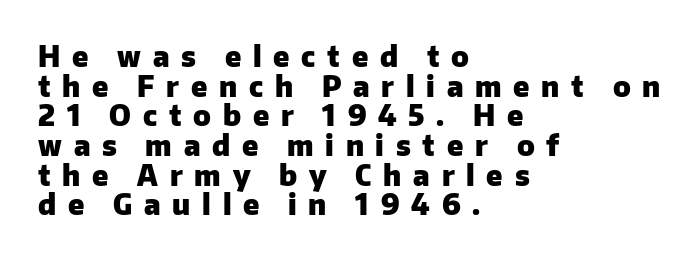
Each letter keeps its own natural width here, so spacing adapts to shape. These lines have a slow, spaced-out rhythm from letter to letter. Posture: vertical. The paragraph has a hard left edge and a soft right edge. Chunky letters — that's bold for sure. In terms of letterform style, serifs are entirely absent.
